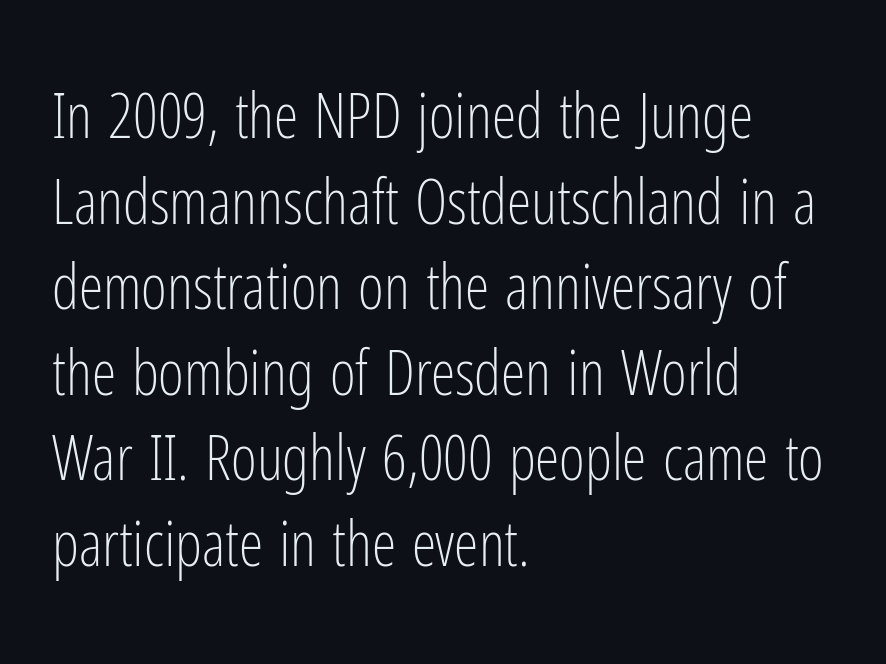
{"serif": "no", "italic": "no", "bold": "no", "weight": "light", "width": "condensed", "stroke_contrast": "low", "x_height": "medium", "monospaced": "no", "underline": "no", "align": "left", "line_spacing": "normal", "line_spacing_ratio": 1.38, "letter_spacing": "normal", "letter_spacing_em": 0.0, "glyph_px": 62}
